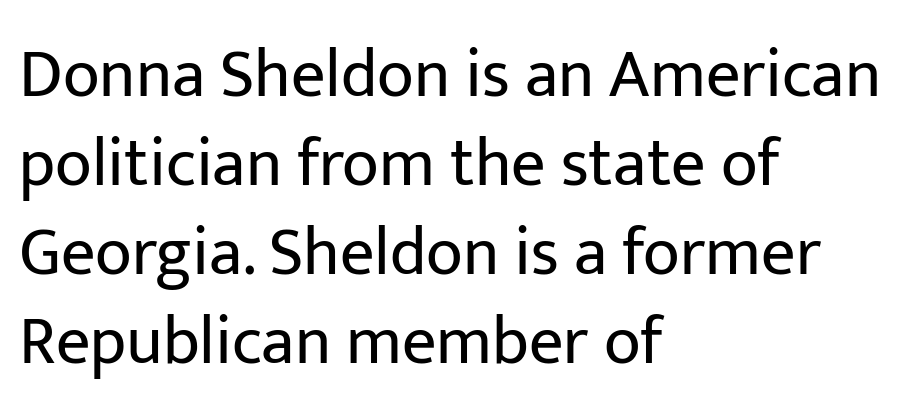
Q: Is the text bold? A: No.
Q: Is the text italic (slanted)? A: No, it is upright.
Q: Is the typeface a serif or a sans-serif typeface? A: Sans-serif.
Q: Is the text underlined? A: No.
Q: How is the paragraph aligned? A: Left-aligned.
Q: Is the spacing between letters normal or unusually wide? A: Normal.
Q: Is the spacing between lines tight, normal or loose? A: Normal.
Q: Width (condensed, normal, or wide)? A: Normal.
Q: Stroke contrast? A: Low.
Q: x-height? A: Medium.
Q: Monospaced? A: No.
